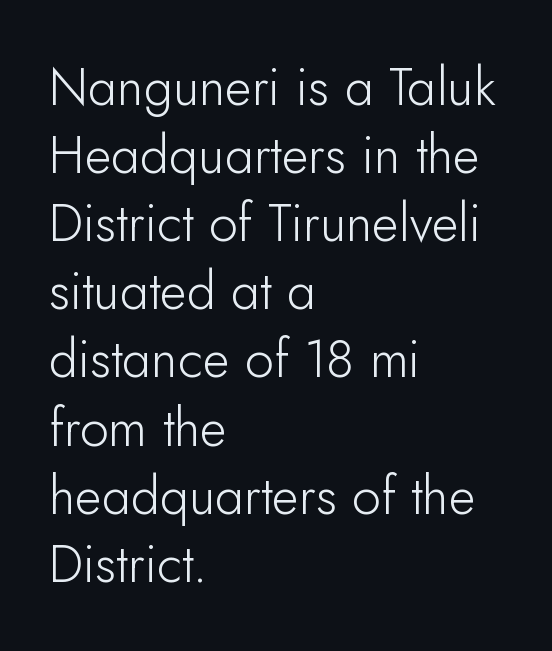
{"serif": "no", "italic": "no", "bold": "no", "weight": "light", "width": "normal", "stroke_contrast": "low", "x_height": "small", "monospaced": "no", "underline": "no", "align": "left", "line_spacing": "normal", "line_spacing_ratio": 1.31, "letter_spacing": "normal", "letter_spacing_em": 0.0, "glyph_px": 52}
